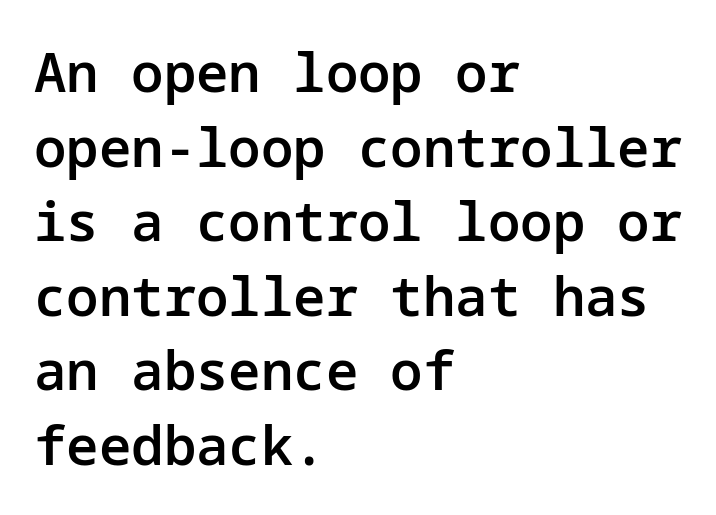
{"serif": "no", "italic": "no", "bold": "semi", "weight": "semibold", "width": "normal", "stroke_contrast": "low", "x_height": "medium", "underline": "no", "align": "left", "line_spacing": "normal", "line_spacing_ratio": 1.38, "letter_spacing": "normal", "letter_spacing_em": 0.0, "glyph_px": 54}
